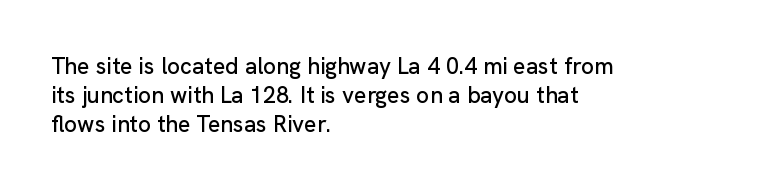
Q: Is the text italic (slanted)? A: No, it is upright.
Q: Is the text underlined? A: No.
Q: How is the paragraph aligned? A: Left-aligned.
Q: Is the spacing between letters normal or unusually wide? A: Normal.
Q: Is the spacing between lines tight, normal or loose? A: Normal.
